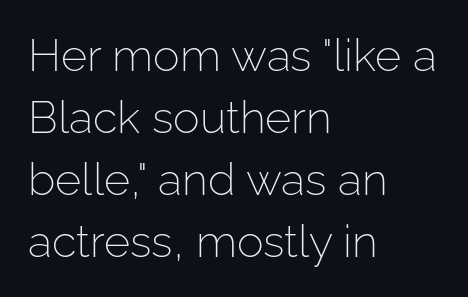
The image shows 45 px light sans-serif type, upright; set left-aligned, normal line spacing (1.38x), normal letter spacing, not underlined; low stroke contrast and a medium x-height.
